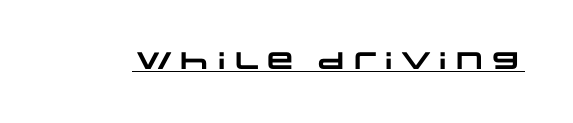
Q: Is the text bold? A: Yes.
Q: Is the text underlined? A: Yes.
Q: Is the spacing between letters normal or unusually wide? A: Normal.
